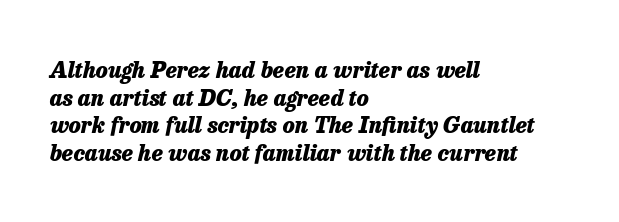
Q: Is the text bold? A: Yes.
Q: Is the text italic (slanted)? A: Yes, it leans right by about 13 degrees.
Q: Is the text underlined? A: No.
Q: How is the paragraph aligned? A: Left-aligned.
Q: Is the spacing between letters normal or unusually wide? A: Normal.
Q: Is the spacing between lines tight, normal or loose? A: Normal.
